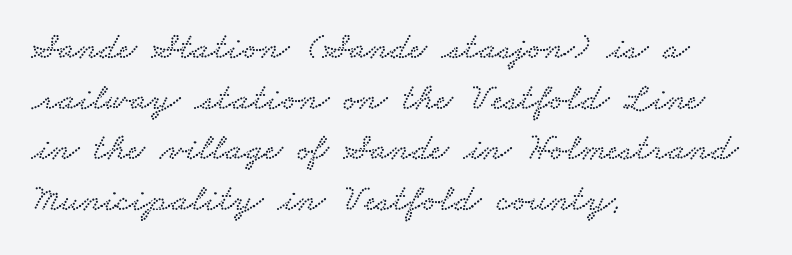
Q: Is the typeface a serif or a sans-serif typeface? A: Serif.
Q: Is the text underlined? A: No.
Q: How is the paragraph aligned? A: Left-aligned.
Q: Is the spacing between letters normal or unusually wide? A: Normal.
Q: Is the spacing between lines tight, normal or loose? A: Normal.
Q: Width (condensed, normal, or wide)? A: Wide.
Q: Stroke contrast? A: Low.
Q: x-height? A: Small.
Q: Monospaced? A: No.
